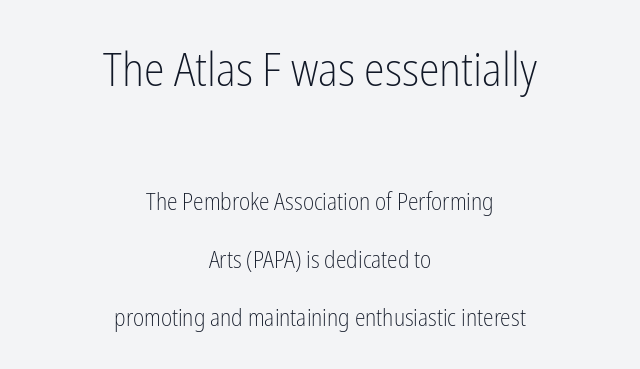
Q: Is the text bold? A: No.
Q: Is the text italic (slanted)? A: No, it is upright.
Q: Is the typeface a serif or a sans-serif typeface? A: Sans-serif.
Q: Is the text underlined? A: No.
Q: How is the paragraph aligned? A: Centered.
Q: Is the spacing between letters normal or unusually wide? A: Normal.
Q: Is the spacing between lines tight, normal or loose? A: Loose.
Q: Which block of text is set in a larger size, the first (top) or the second (bottom)? A: The first (top) one.
Q: Width (condensed, normal, or wide)? A: Condensed.
Q: Stroke contrast? A: Low.
Q: x-height? A: Medium.
Q: Monospaced? A: No.
